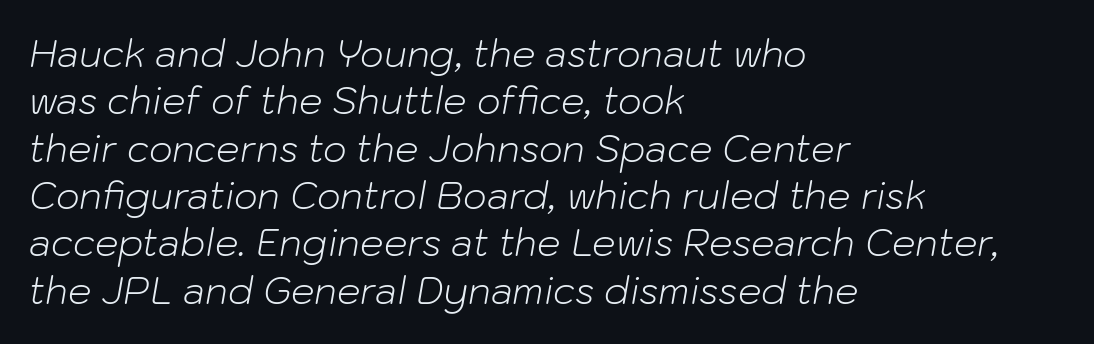
The image shows 37 px light type, italic (leaning right); set left-aligned, normal line spacing (1.28x), normal letter spacing, not underlined; low stroke contrast and a medium x-height.
